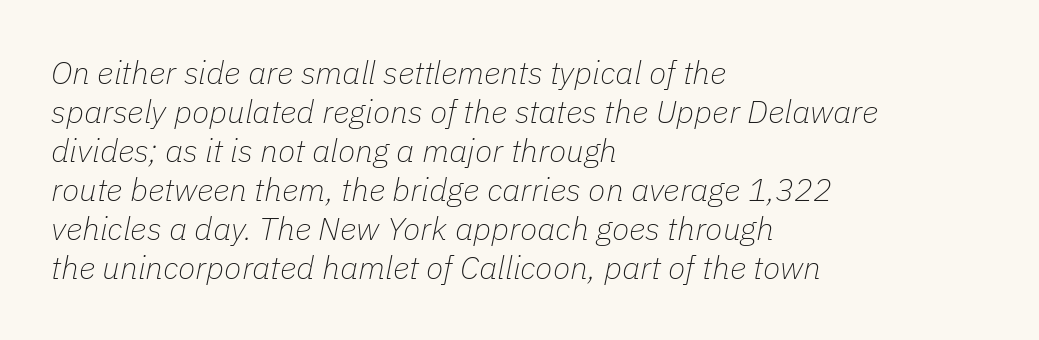
The image shows 32 px thin type, italic (leaning right); set left-aligned, line spacing 1.22x, normal letter spacing, not underlined; low stroke contrast and a medium x-height.
